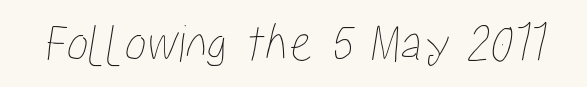
Q: Is the text underlined? A: No.
Q: Is the spacing between letters normal or unusually wide? A: Normal.
Q: Width (condensed, normal, or wide)? A: Condensed.
Q: Stroke contrast? A: Low.
Q: x-height? A: Medium.
Q: Monospaced? A: No.
